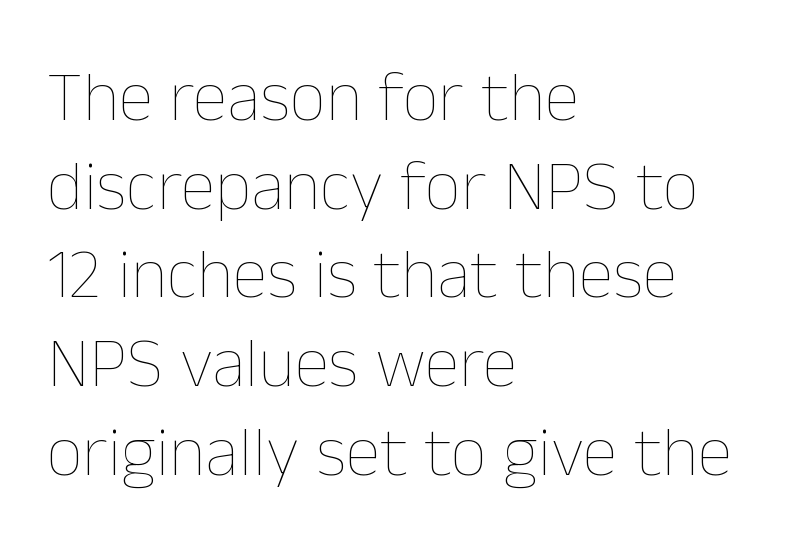
The image shows 71 px thin type, upright; set left-aligned, normal line spacing (1.25x), normal letter spacing, not underlined; low stroke contrast and a medium x-height.
